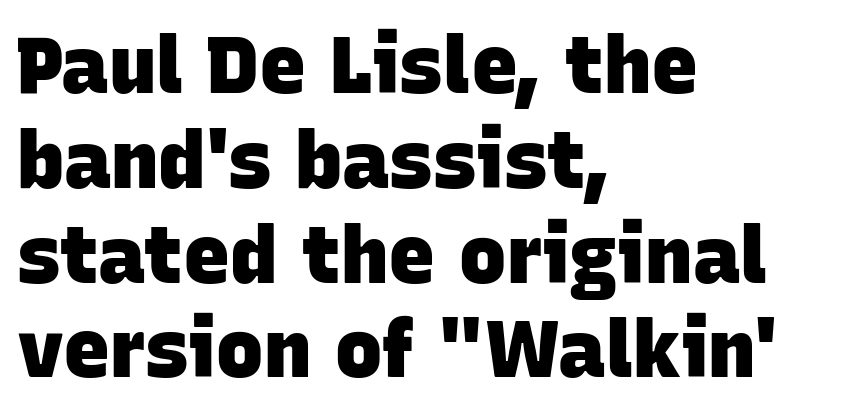
The image shows 79 px heavy sans-serif type; set left-aligned, line spacing 1.2x, normal letter spacing, not underlined; low stroke contrast and a large x-height.
